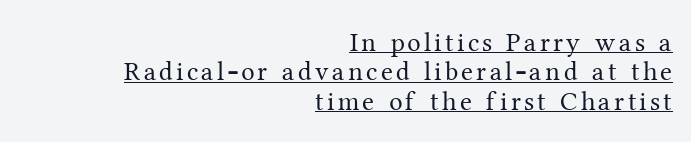
Q: Is the text bold? A: No.
Q: Is the text italic (slanted)? A: No, it is upright.
Q: Is the text underlined? A: Yes.
Q: How is the paragraph aligned? A: Right-aligned.
Q: Is the spacing between lines tight, normal or loose? A: Tight.
